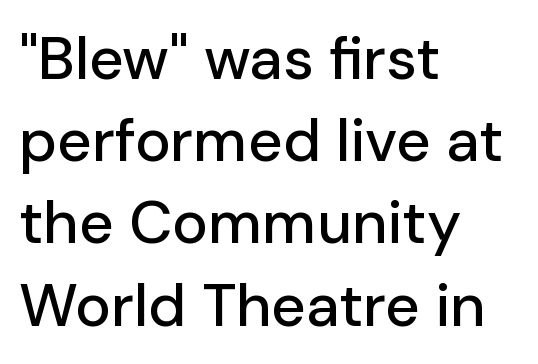
Q: Is the text italic (slanted)? A: No, it is upright.
Q: Is the typeface a serif or a sans-serif typeface? A: Sans-serif.
Q: Is the text underlined? A: No.
Q: How is the paragraph aligned? A: Left-aligned.
Q: Is the spacing between letters normal or unusually wide? A: Normal.
Q: Is the spacing between lines tight, normal or loose? A: Normal.
Q: Width (condensed, normal, or wide)? A: Normal.
Q: Stroke contrast? A: Low.
Q: x-height? A: Medium.
Q: Monospaced? A: No.
